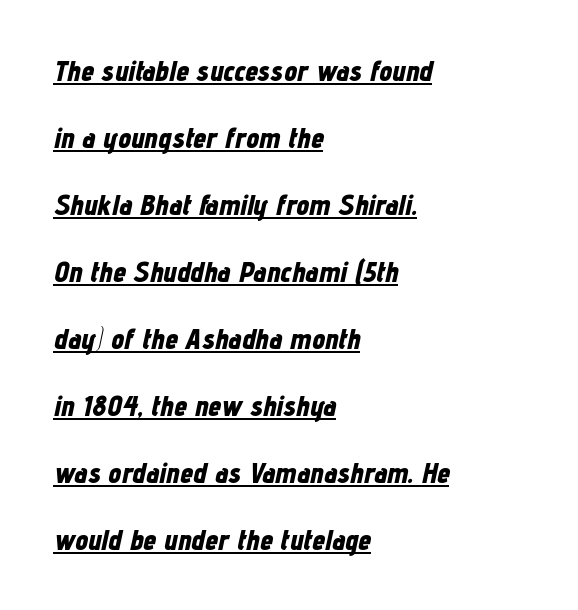
{"italic": "yes", "lean": "right", "slant_degrees": 12, "bold": "yes", "weight": "bold", "width": "condensed", "stroke_contrast": "low", "x_height": "medium", "monospaced": "no", "underline": "yes", "align": "left", "line_spacing": "loose", "line_spacing_ratio": 2.31, "letter_spacing": "normal", "letter_spacing_em": 0.0, "glyph_px": 29}
